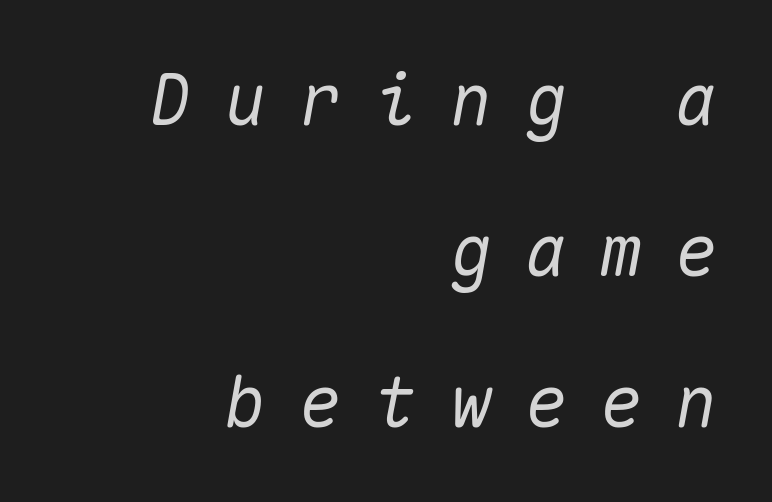
Descender tails drop into unmarked territory. Tracking here is generous; glyphs stand well apart from one another. This sample uses an oblique cut, with every glyph tilted off the vertical. Reading down the column, the eye jumps a long way to each next line.
